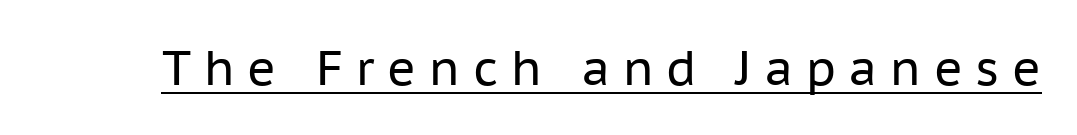
Q: Is the text bold? A: No.
Q: Is the text italic (slanted)? A: No, it is upright.
Q: Is the typeface a serif or a sans-serif typeface? A: Sans-serif.
Q: Is the text underlined? A: Yes.
Q: Is the spacing between letters normal or unusually wide? A: Unusually wide.
Q: Width (condensed, normal, or wide)? A: Normal.
Q: Stroke contrast? A: Low.
Q: x-height? A: Medium.
Q: Monospaced? A: No.
